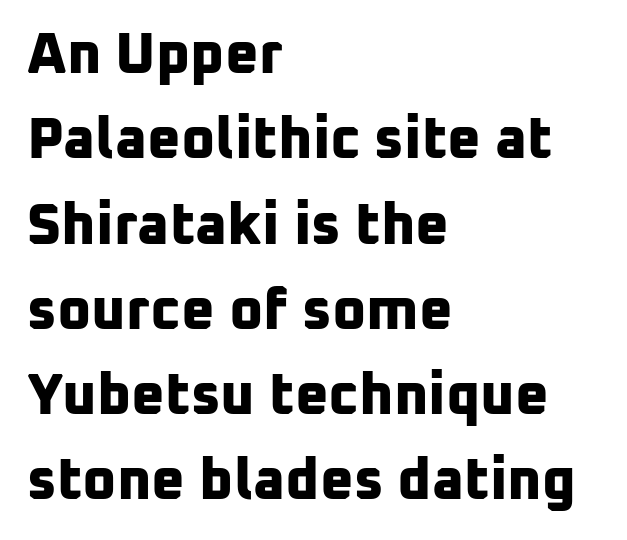
The rendering uses a moderate line-height, typical for paragraphs. The passage shown has conventional tracking throughout. Check under the words: just untouched page. Strokes here are thick enough to call this a true bold. This sample is left-justified, so line endings fall wherever the words run out. Nope, no serifs anywhere on these letters.
